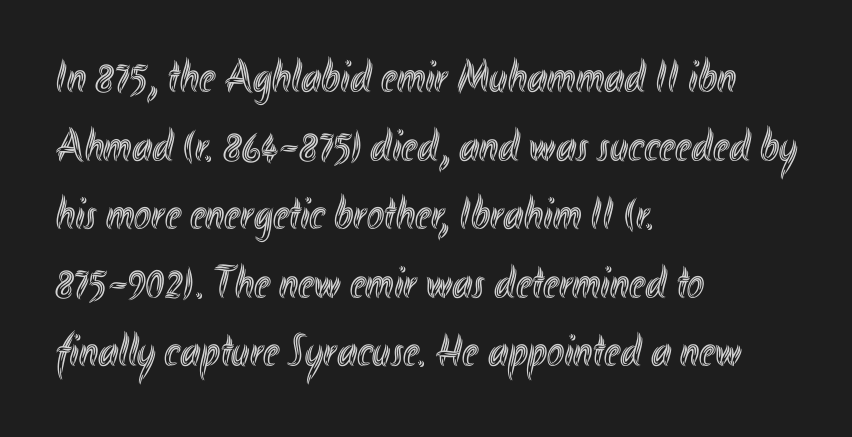
Is this a fixed-width face? No — the glyphs have proportional, varying widths. Teacher's note: observe the even left margin — that is flush-left alignment. The letters sit at their default tracking, neither squeezed nor spread. The baseline area is clear. Leading matches the norm, producing a regular column.
